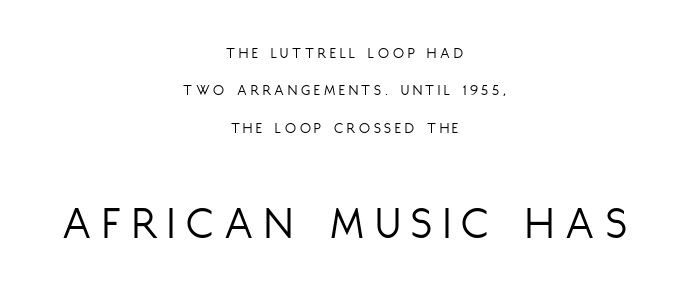
Q: Is the text bold? A: No.
Q: Is the text italic (slanted)? A: No, it is upright.
Q: Is the typeface a serif or a sans-serif typeface? A: Sans-serif.
Q: Is the text underlined? A: No.
Q: How is the paragraph aligned? A: Centered.
Q: Is the spacing between letters normal or unusually wide? A: Unusually wide.
Q: Is the spacing between lines tight, normal or loose? A: Loose.
Q: Which block of text is set in a larger size, the first (top) or the second (bottom)? A: The second (bottom) one.
Q: Width (condensed, normal, or wide)? A: Condensed.
Q: Stroke contrast? A: Low.
Q: x-height? A: Large.
Q: Monospaced? A: No.
